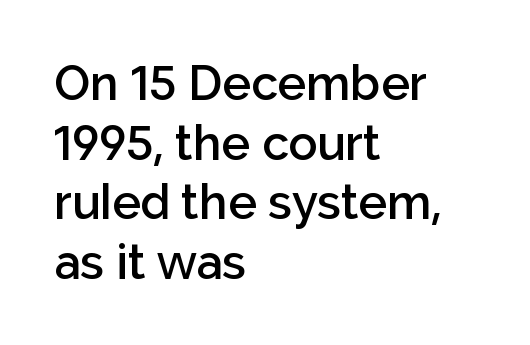
Q: Is the text bold? A: Semi-bold.
Q: Is the text italic (slanted)? A: No, it is upright.
Q: Is the typeface a serif or a sans-serif typeface? A: Sans-serif.
Q: Is the text underlined? A: No.
Q: How is the paragraph aligned? A: Left-aligned.
Q: Is the spacing between letters normal or unusually wide? A: Normal.
Q: Width (condensed, normal, or wide)? A: Normal.
Q: Stroke contrast? A: Low.
Q: x-height? A: Medium.
Q: Monospaced? A: No.
